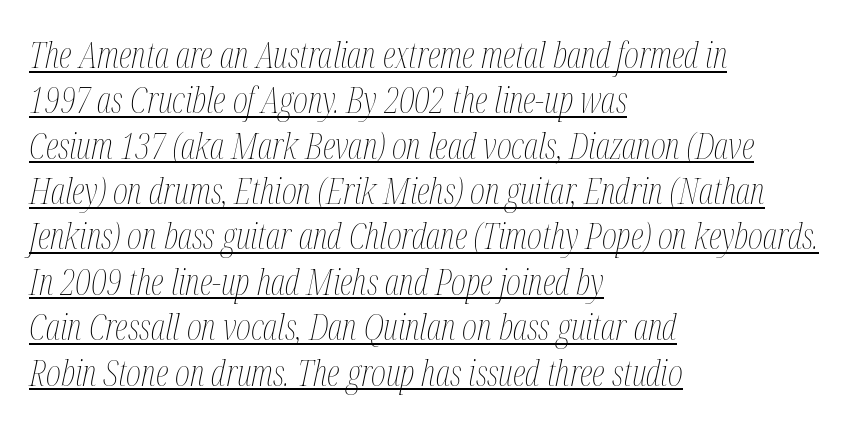
The image shows 36 px thin, condensed type, italic (leaning right); set left-aligned, normal line spacing (1.26x), normal letter spacing, underlined; medium stroke contrast and a medium x-height.
